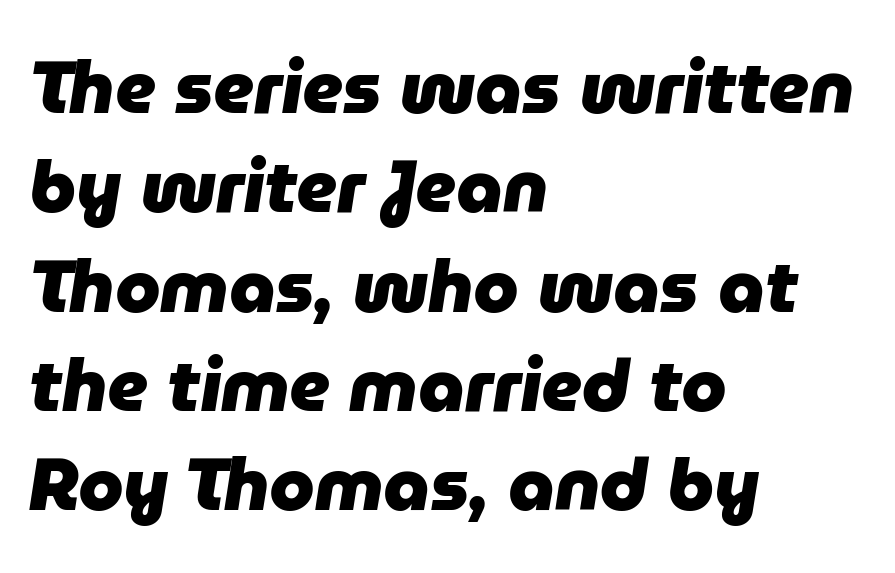
The image shows 73 px heavy type, italic (leaning right); set left-aligned, normal line spacing (1.36x), normal letter spacing, not underlined; low stroke contrast and a medium x-height.
